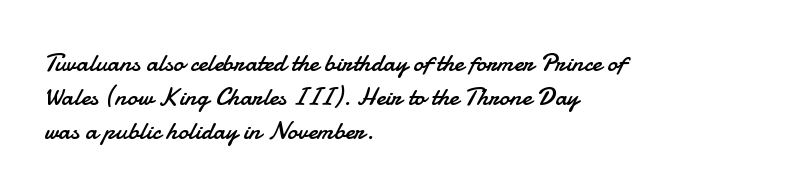
Q: Is the text bold? A: No.
Q: Is the text italic (slanted)? A: Yes.
Q: Is the text underlined? A: No.
Q: How is the paragraph aligned? A: Left-aligned.
Q: Is the spacing between letters normal or unusually wide? A: Normal.
Q: Is the spacing between lines tight, normal or loose? A: Normal.
